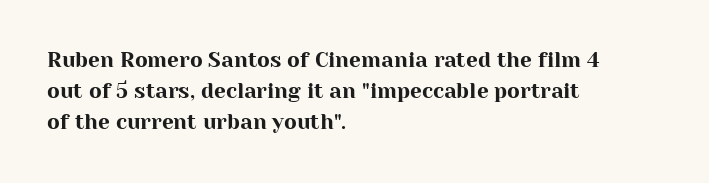
Does the copy run flush right? No — it runs flush left. The specimen reads as upright at a glance. Between one letter and the next there's only the usual sliver of space. The designer left line spacing at the default.
